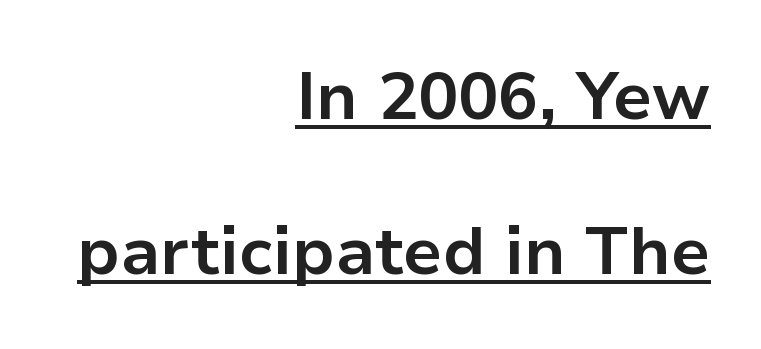
{"serif": "no", "italic": "no", "bold": "yes", "weight": "bold", "width": "normal", "stroke_contrast": "low", "x_height": "medium", "monospaced": "no", "underline": "yes", "align": "right", "line_spacing": "loose", "line_spacing_ratio": 2.31, "letter_spacing": "normal", "letter_spacing_em": 0.0, "glyph_px": 67}
